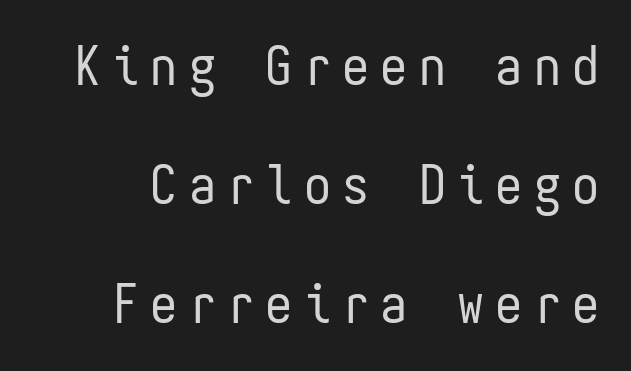
The image shows 54 px regular-weight, condensed sans-serif type, upright, monospaced; set loose line spacing (2.2x), unusually wide letter spacing (+0.21 em), not underlined; low stroke contrast and a medium x-height.
